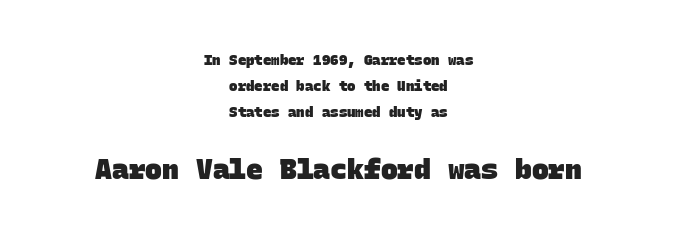
{"serif": "no", "bold": "yes", "weight": "heavy", "width": "normal", "stroke_contrast": "low", "x_height": "large", "monospaced": "yes", "underline": "no", "align": "center", "line_spacing_ratio": 1.87, "letter_spacing": "normal", "letter_spacing_em": 0.0, "larger_block": "second", "size_ratio": 2.0, "glyph_px": 28}
